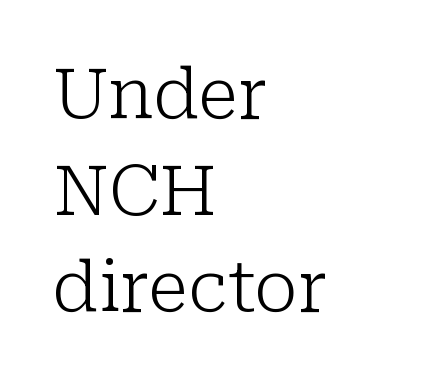
The typesetter chose a ragged-right arrangement here. Honestly, the row spacing looks completely unremarkable. The rendering uses natural spacing where letterforms have individual widths. Compared with typical body copy, the letter spacing here is the same. The letterforms sit at book weight or below.
